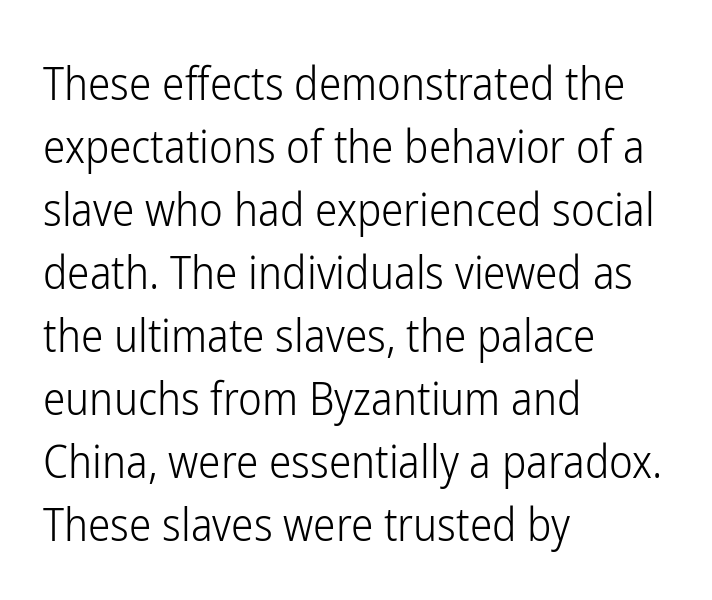
{"serif": "no", "italic": "no", "bold": "no", "weight": "light", "width": "condensed", "stroke_contrast": "low", "x_height": "medium", "monospaced": "no", "underline": "no", "align": "left", "line_spacing": "normal", "line_spacing_ratio": 1.4, "letter_spacing": "normal", "letter_spacing_em": 0.0, "glyph_px": 45}
